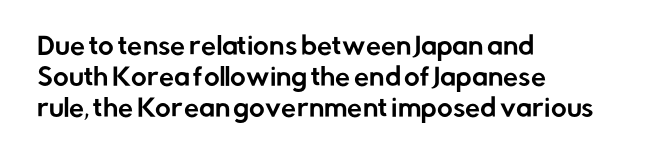
{"italic": "no", "underline": "no", "align": "left", "line_spacing": "normal", "line_spacing_ratio": 1.29, "letter_spacing": "normal", "letter_spacing_em": 0.0, "glyph_px": 24}
